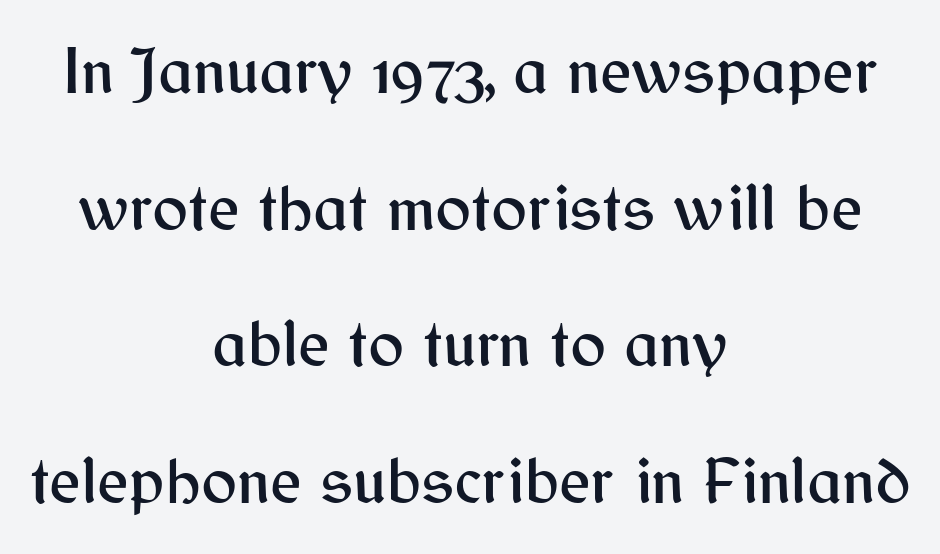
The image shows 67 px sans-serif type, upright; set centered, loose line spacing (2.04x), normal letter spacing, not underlined; medium stroke contrast and a medium x-height.
